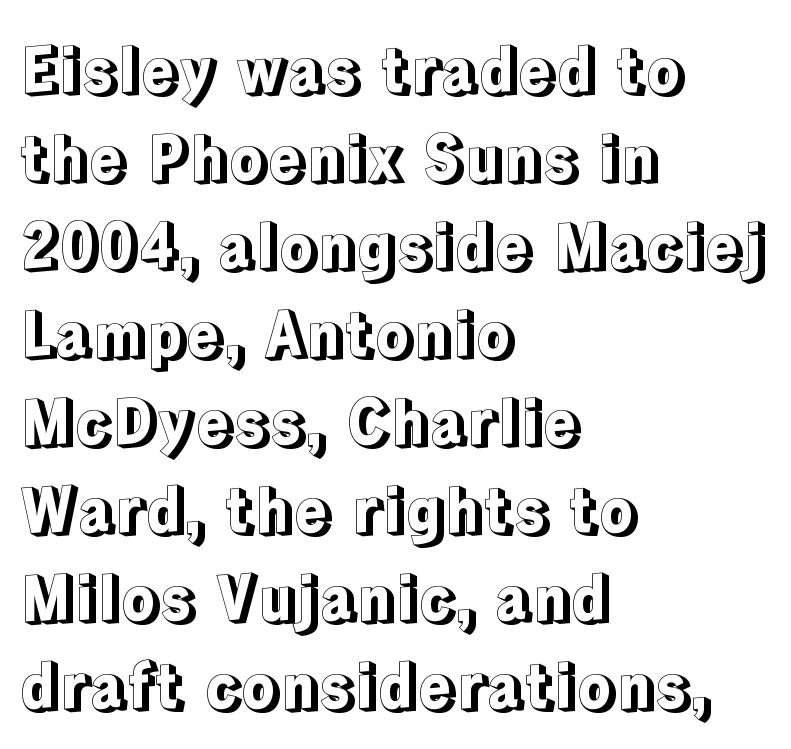
{"italic": "no", "width": "normal", "x_height": "medium", "monospaced": "no", "underline": "no", "align": "left", "line_spacing": "normal", "line_spacing_ratio": 1.42, "letter_spacing": "normal", "letter_spacing_em": 0.0, "glyph_px": 62}
